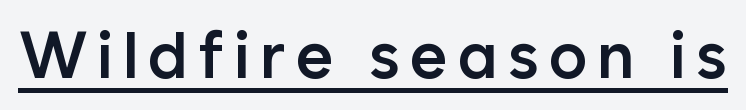
Q: Is the text bold? A: Semi-bold.
Q: Is the text italic (slanted)? A: No, it is upright.
Q: Is the typeface a serif or a sans-serif typeface? A: Sans-serif.
Q: Is the text underlined? A: Yes.
Q: Width (condensed, normal, or wide)? A: Normal.
Q: Stroke contrast? A: Low.
Q: x-height? A: Medium.
Q: Monospaced? A: No.
